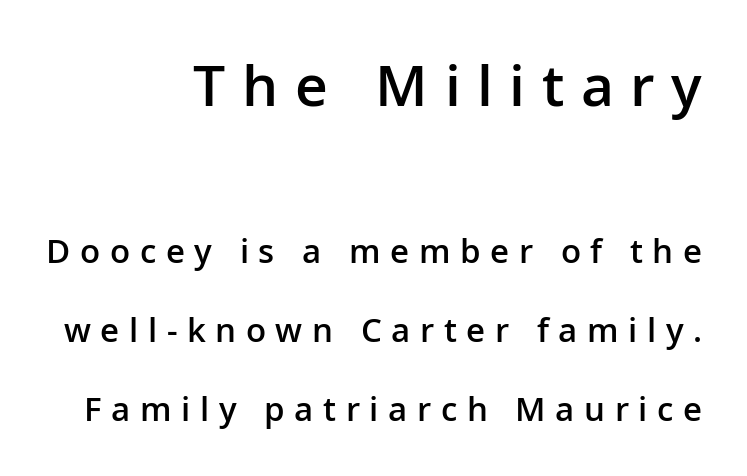
{"serif": "no", "italic": "no", "bold": "semi", "weight": "semibold", "width": "normal", "stroke_contrast": "low", "x_height": "medium", "monospaced": "no", "underline": "no", "align": "right", "line_spacing": "loose", "line_spacing_ratio": 2.39, "letter_spacing": "wide", "letter_spacing_em": 0.29, "larger_block": "first", "size_ratio": 1.73, "glyph_px": 57}
